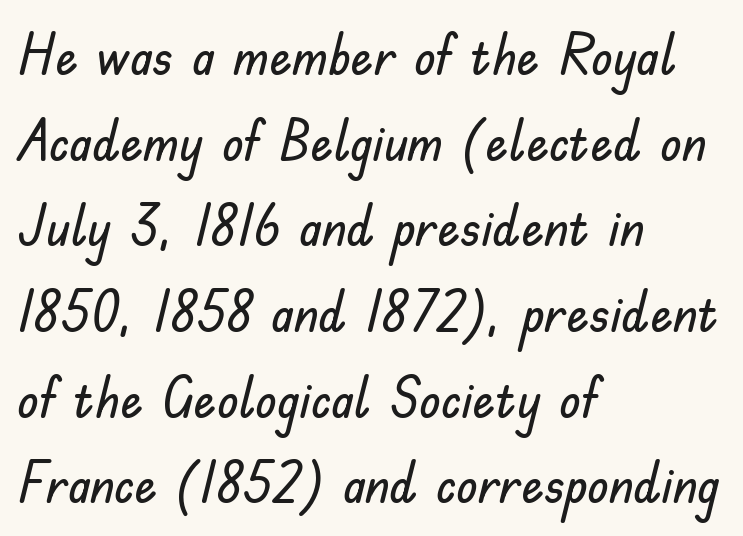
Q: Is the text italic (slanted)? A: Yes.
Q: Is the typeface a serif or a sans-serif typeface? A: Sans-serif.
Q: Is the text underlined? A: No.
Q: How is the paragraph aligned? A: Left-aligned.
Q: Is the spacing between letters normal or unusually wide? A: Normal.
Q: Is the spacing between lines tight, normal or loose? A: Normal.
Q: Width (condensed, normal, or wide)? A: Normal.
Q: Stroke contrast? A: Low.
Q: x-height? A: Small.
Q: Monospaced? A: No.
